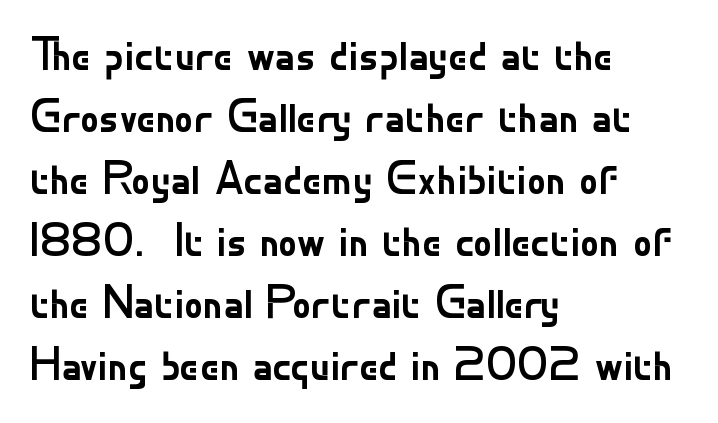
There is no visible air inserted between adjacent glyphs. Nothing sits at the stroke ends, so this counts as sans-serif. The font is comparable to plain body text, perhaps lighter. Notice how descenders clear the ascenders below comfortably — that's standard leading. If you drew a ruler down the left edge, every line would touch it.
